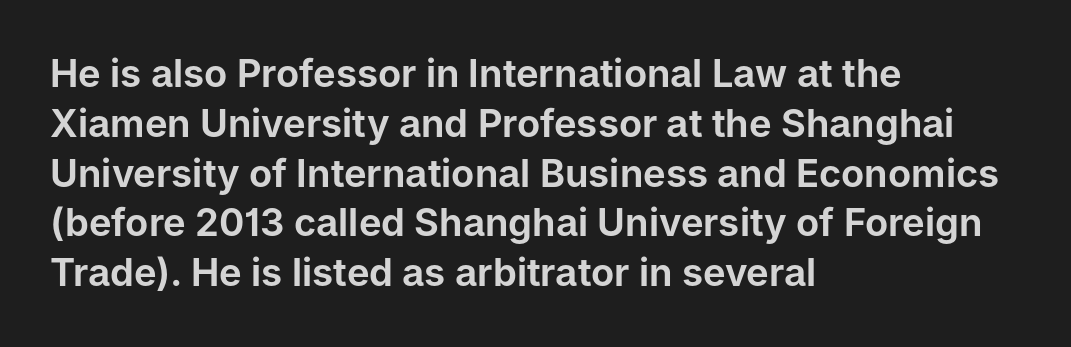
{"serif": "no", "italic": "no", "width": "normal", "stroke_contrast": "low", "x_height": "medium", "monospaced": "no", "underline": "no", "align": "left", "line_spacing": "normal", "line_spacing_ratio": 1.31, "letter_spacing": "normal", "letter_spacing_em": 0.0, "glyph_px": 38}
